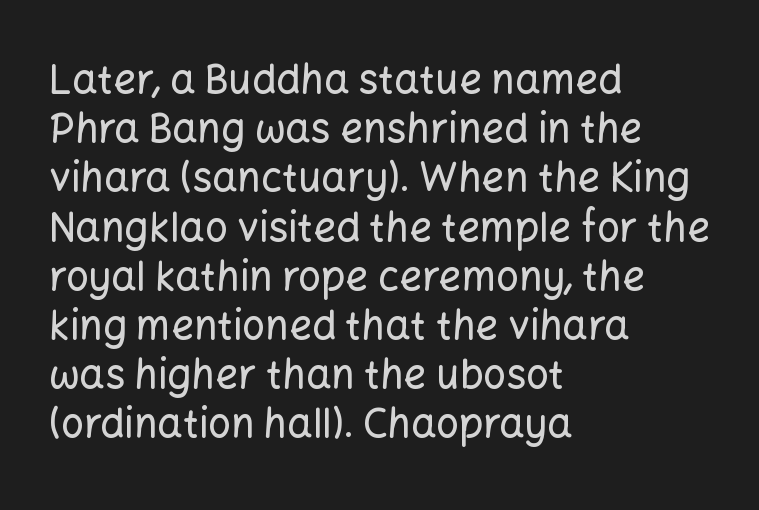
Q: Is the text italic (slanted)? A: No, it is upright.
Q: Is the typeface a serif or a sans-serif typeface? A: Sans-serif.
Q: Is the text underlined? A: No.
Q: How is the paragraph aligned? A: Left-aligned.
Q: Is the spacing between letters normal or unusually wide? A: Normal.
Q: Width (condensed, normal, or wide)? A: Normal.
Q: Stroke contrast? A: Low.
Q: x-height? A: Medium.
Q: Monospaced? A: No.
